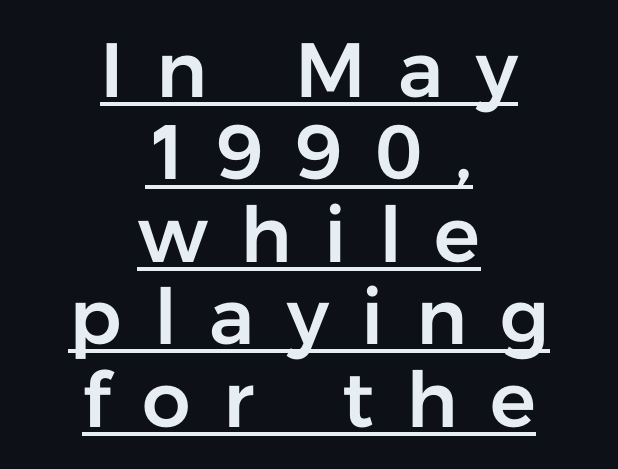
Q: Is the text italic (slanted)? A: No, it is upright.
Q: Is the typeface a serif or a sans-serif typeface? A: Sans-serif.
Q: Is the text underlined? A: Yes.
Q: How is the paragraph aligned? A: Centered.
Q: Is the spacing between letters normal or unusually wide? A: Unusually wide.
Q: Is the spacing between lines tight, normal or loose? A: Tight.
Q: Width (condensed, normal, or wide)? A: Normal.
Q: Stroke contrast? A: Low.
Q: x-height? A: Medium.
Q: Monospaced? A: No.
